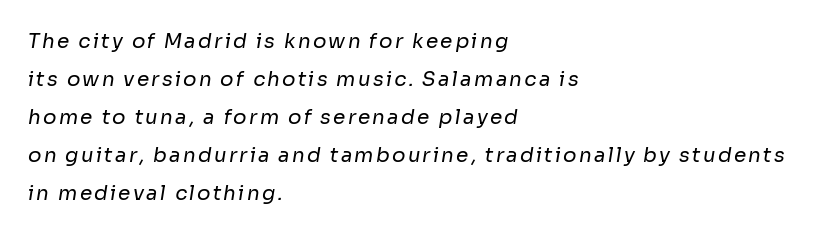
The image shows 20 px text type; set left-aligned, loose line spacing (1.9x), not underlined.
